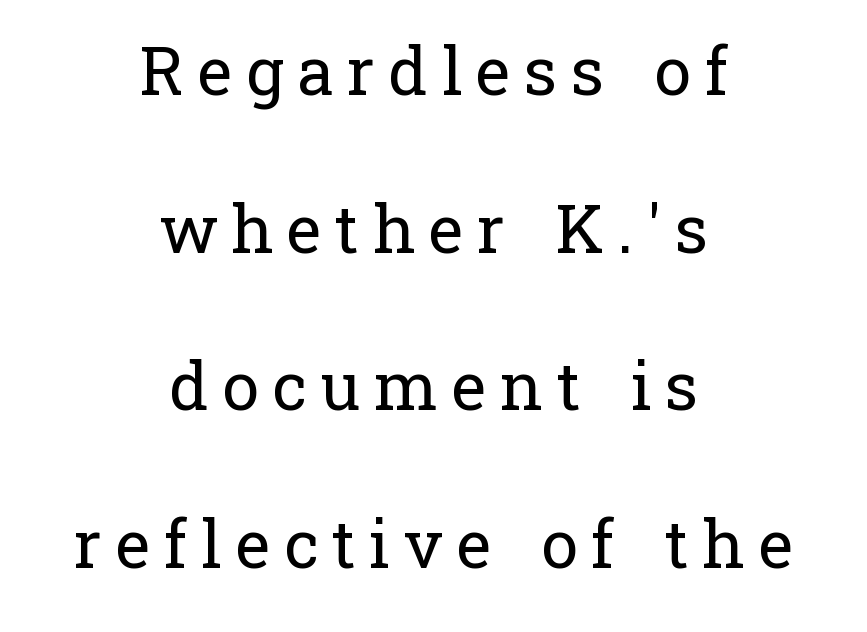
This rendering uses center alignment, leaving both contours irregular but symmetric. The designer dialed line spacing up above the default. Note: serifs present on the glyphs. Designer's note — italics off, roman on. There is plenty of visible air inserted between adjacent glyphs. Has an underline been added? It has not.
